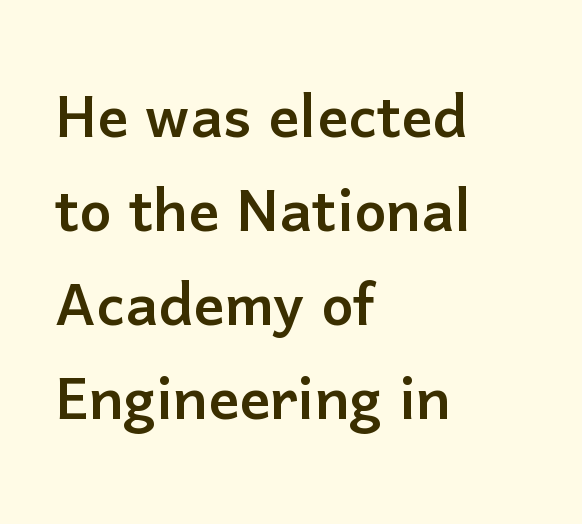
Here the designer chose a conventional face with non-uniform glyph widths. Italic: no, the glyphs are upright roman. Casual observation: everything's shoved over to the left. Anything drawn beneath the words? Only blank space. What stands out about the letter spacing? Nothing — it is the standard amount.
